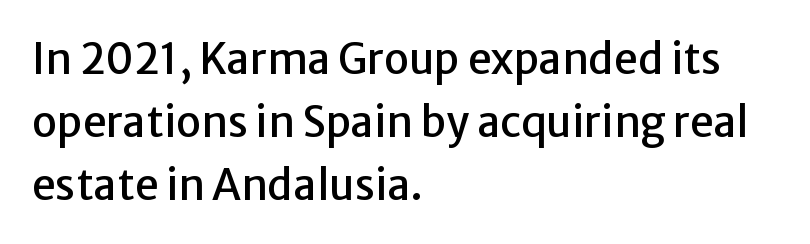
Do the characters align in a grid? No, the font is proportional. Letterform terminals end flat and unadorned throughout the passage. Tracking here is standard; glyphs follow each other at the usual distance. The glyphs are unaccompanied by any horizontal stroke below them.
